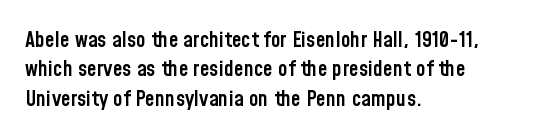
Q: Is the text bold? A: Semi-bold.
Q: Is the text italic (slanted)? A: No, it is upright.
Q: Is the text underlined? A: No.
Q: How is the paragraph aligned? A: Left-aligned.
Q: Is the spacing between letters normal or unusually wide? A: Normal.
Q: Is the spacing between lines tight, normal or loose? A: Normal.
